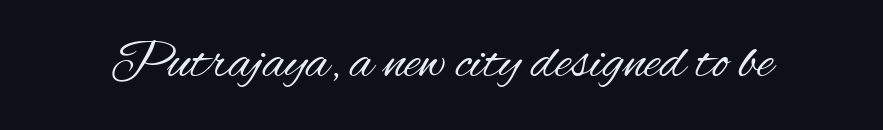
The image shows 55 px regular-weight, condensed sans-serif type; set normal letter spacing, not underlined; medium stroke contrast and a small x-height.
